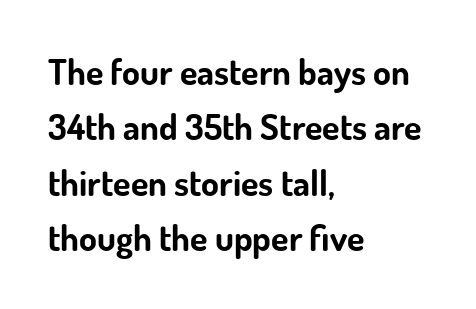
Q: Is the text bold? A: Yes.
Q: Is the text italic (slanted)? A: No, it is upright.
Q: Is the typeface a serif or a sans-serif typeface? A: Sans-serif.
Q: Is the text underlined? A: No.
Q: How is the paragraph aligned? A: Left-aligned.
Q: Is the spacing between letters normal or unusually wide? A: Normal.
Q: Is the spacing between lines tight, normal or loose? A: Normal.
Q: Width (condensed, normal, or wide)? A: Normal.
Q: Stroke contrast? A: Low.
Q: x-height? A: Small.
Q: Monospaced? A: No.
